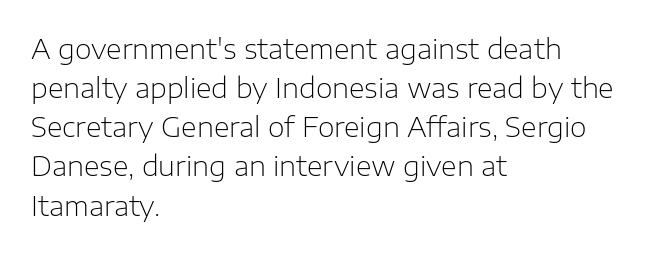
The image shows 27 px text type, upright; set left-aligned, normal line spacing (1.45x), normal letter spacing, not underlined.
